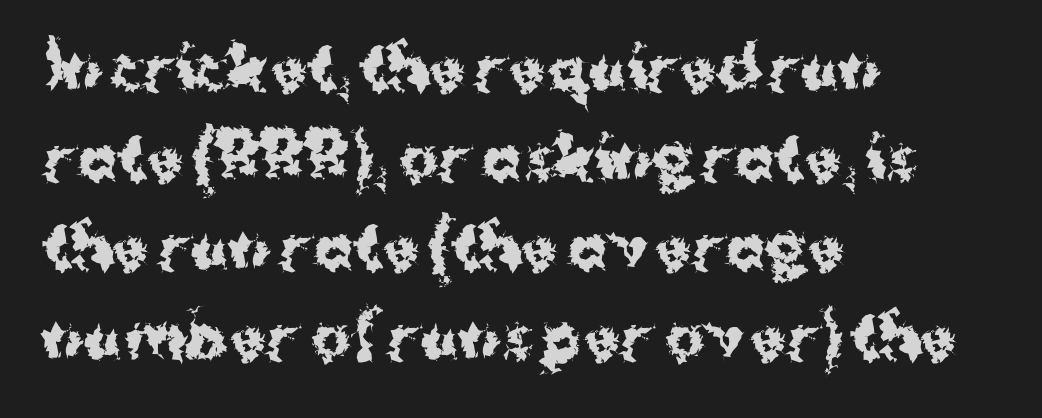
The letters are bold, with thick, heavy strokes. Descenders hang freely into open space. The letters stand upright; this is a roman face. Regarding leading, the lines here are spaced in the standard way. Each line starts at the same left margin while the right side varies. Default kerning and tracking; the words read as compact shapes.
